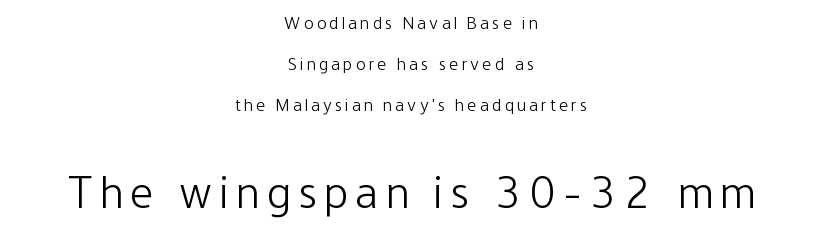
{"serif": "no", "italic": "no", "bold": "no", "weight": "light", "width": "condensed", "stroke_contrast": "low", "x_height": "medium", "monospaced": "no", "underline": "no", "align": "center", "line_spacing": "loose", "line_spacing_ratio": 2.27, "larger_block": "second", "size_ratio": 2.5, "glyph_px": 45}
